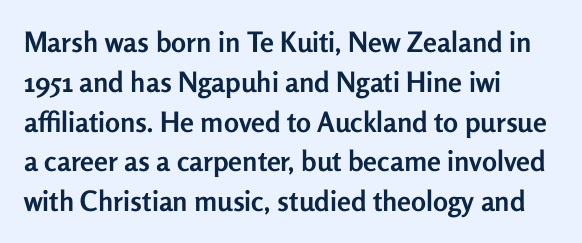
The image shows 28 px semibold sans-serif type, upright; set left-aligned, normal line spacing (1.42x), normal letter spacing, not underlined; low stroke contrast and a medium x-height.
